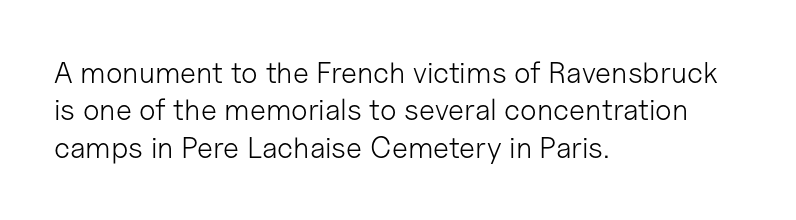
{"serif": "no", "italic": "no", "bold": "no", "weight": "light", "width": "normal", "stroke_contrast": "low", "x_height": "medium", "monospaced": "no", "underline": "no", "align": "left", "line_spacing": "normal", "line_spacing_ratio": 1.25, "letter_spacing": "normal", "letter_spacing_em": 0.0, "glyph_px": 30}
